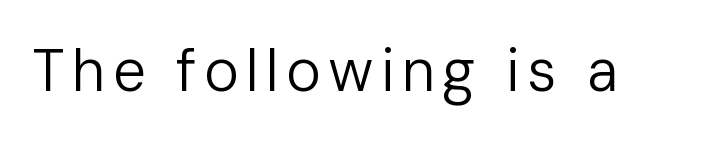
Q: Is the text bold? A: No.
Q: Is the text italic (slanted)? A: No, it is upright.
Q: Is the typeface a serif or a sans-serif typeface? A: Sans-serif.
Q: Is the text underlined? A: No.
Q: Width (condensed, normal, or wide)? A: Normal.
Q: Stroke contrast? A: Low.
Q: x-height? A: Medium.
Q: Monospaced? A: No.
